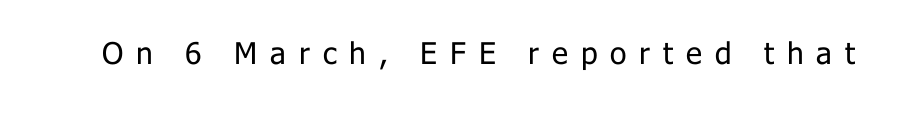
{"serif": "no", "italic": "no", "bold": "no", "weight": "regular", "width": "normal", "stroke_contrast": "low", "x_height": "medium", "monospaced": "no", "underline": "no", "letter_spacing": "wide", "letter_spacing_em": 0.43, "glyph_px": 30}
